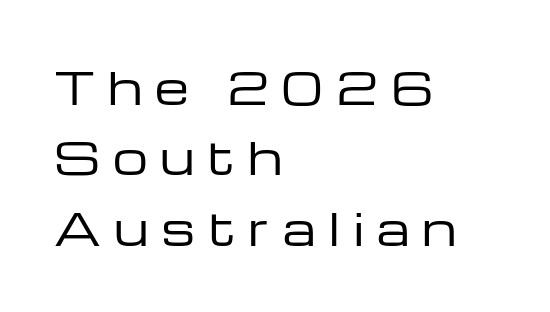
The image shows 44 px regular-weight, wide sans-serif type, upright; set left-aligned, normal line spacing (1.6x), unusually wide letter spacing (+0.29 em), not underlined; low stroke contrast and a medium x-height.
